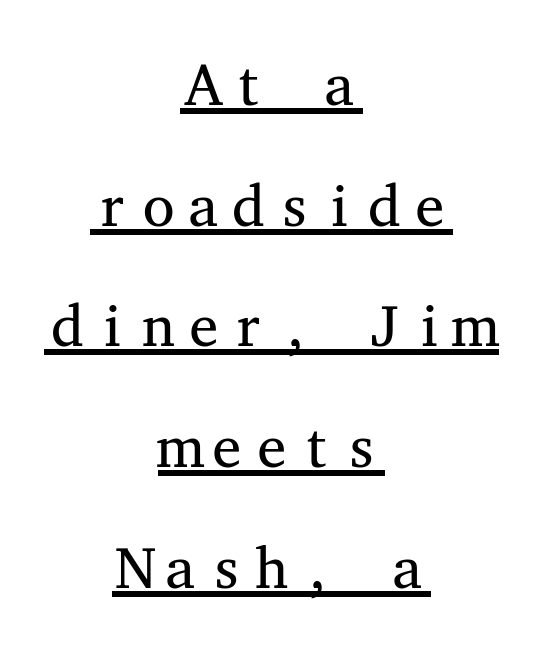
Q: Is the text bold? A: No.
Q: Is the text italic (slanted)? A: No, it is upright.
Q: Is the typeface a serif or a sans-serif typeface? A: Serif.
Q: Is the text underlined? A: Yes.
Q: How is the paragraph aligned? A: Centered.
Q: Is the spacing between letters normal or unusually wide? A: Normal.
Q: Is the spacing between lines tight, normal or loose? A: Loose.
Q: Width (condensed, normal, or wide)? A: Wide.
Q: Stroke contrast? A: Medium.
Q: x-height? A: Medium.
Q: Monospaced? A: Yes.
